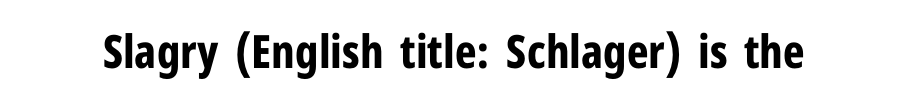
{"serif": "no", "italic": "no", "bold": "yes", "weight": "bold", "width": "condensed", "stroke_contrast": "low", "x_height": "medium", "monospaced": "no", "underline": "no", "letter_spacing": "normal", "letter_spacing_em": 0.0, "glyph_px": 46}
